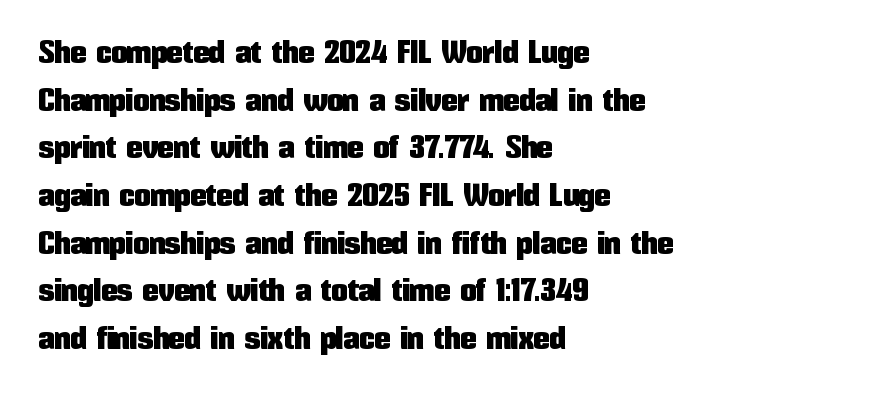
Q: Is the text italic (slanted)? A: No, it is upright.
Q: Is the typeface a serif or a sans-serif typeface? A: Sans-serif.
Q: Is the text underlined? A: No.
Q: How is the paragraph aligned? A: Left-aligned.
Q: Is the spacing between letters normal or unusually wide? A: Normal.
Q: Is the spacing between lines tight, normal or loose? A: Normal.
Q: Width (condensed, normal, or wide)? A: Condensed.
Q: Stroke contrast? A: Low.
Q: x-height? A: Medium.
Q: Monospaced? A: No.
